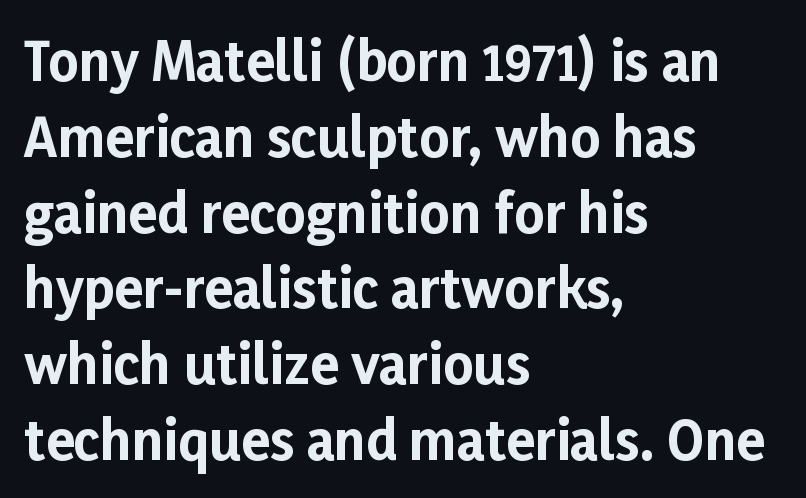
The letters advance in unequal steps, a hallmark of proportional type. Serifs: no, the terminals of the letterforms are clean. The letterforms sit shoulder to shoulder at normal distance. Bare-footed words on every line. A typesetter would call this leading conventional body-copy spacing. The setting favours the left margin, as ordinary paragraphs usually do.
